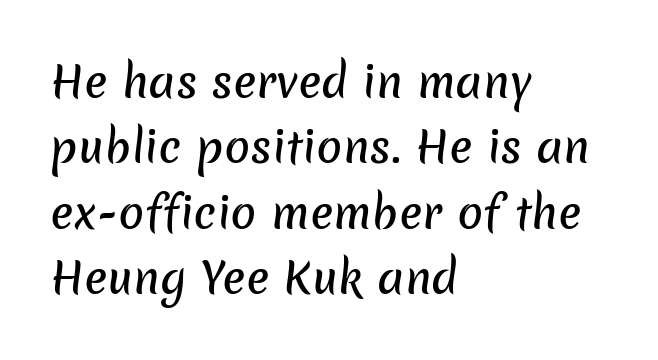
Q: Is the typeface a serif or a sans-serif typeface? A: Sans-serif.
Q: Is the text underlined? A: No.
Q: How is the paragraph aligned? A: Left-aligned.
Q: Is the spacing between letters normal or unusually wide? A: Normal.
Q: Is the spacing between lines tight, normal or loose? A: Normal.
Q: Width (condensed, normal, or wide)? A: Normal.
Q: Stroke contrast? A: Low.
Q: x-height? A: Medium.
Q: Monospaced? A: No.
